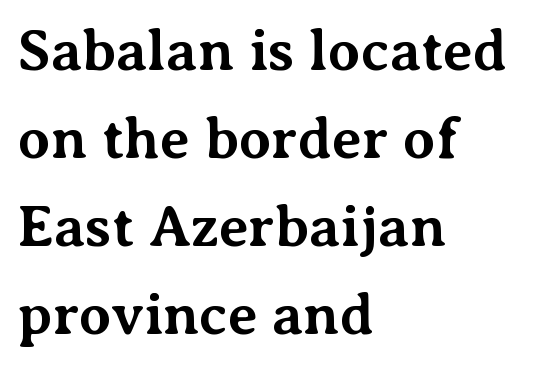
The image shows 58 px bold serif type, upright; set left-aligned, normal line spacing (1.52x), normal letter spacing, not underlined; medium stroke contrast and a medium x-height.
